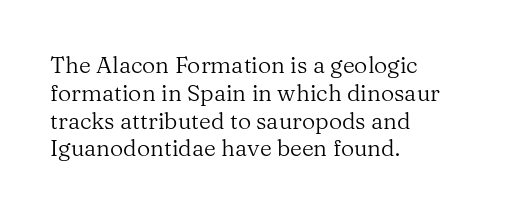
Italic: no, the glyphs are upright roman. Typeset ragged right — the left edge is the straight one. The gaps between neighbouring characters are ordinary and unremarkable. No letter is thick-stroked: the sample isn't bold. Lines of text with bare space underneath.
